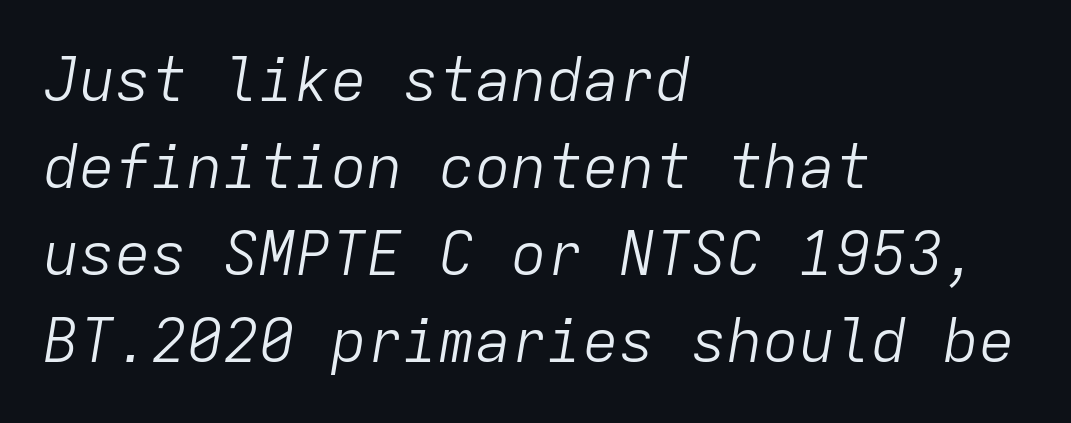
Q: Is the text bold? A: No.
Q: Is the text italic (slanted)? A: Yes, it leans right by about 9 degrees.
Q: Is the text underlined? A: No.
Q: How is the paragraph aligned? A: Left-aligned.
Q: Is the spacing between letters normal or unusually wide? A: Normal.
Q: Is the spacing between lines tight, normal or loose? A: Normal.
Q: Width (condensed, normal, or wide)? A: Normal.
Q: Stroke contrast? A: Low.
Q: x-height? A: Medium.
Q: Monospaced? A: Yes.
